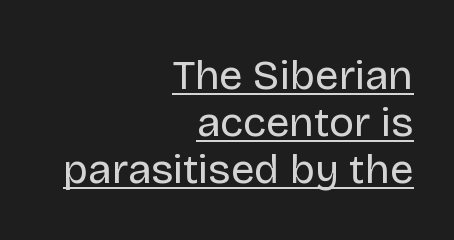
The image shows 42 px regular-weight sans-serif type, upright; set right-aligned, tight line spacing (1.12x), normal letter spacing, underlined; low stroke contrast and a large x-height.
